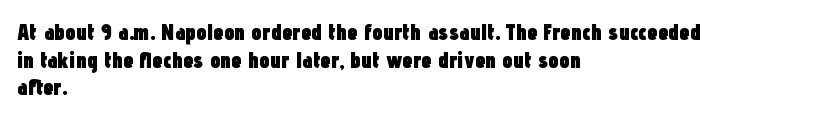
The image shows 23 px bold type, upright; set left-aligned, line spacing 1.2x, normal letter spacing, not underlined.
